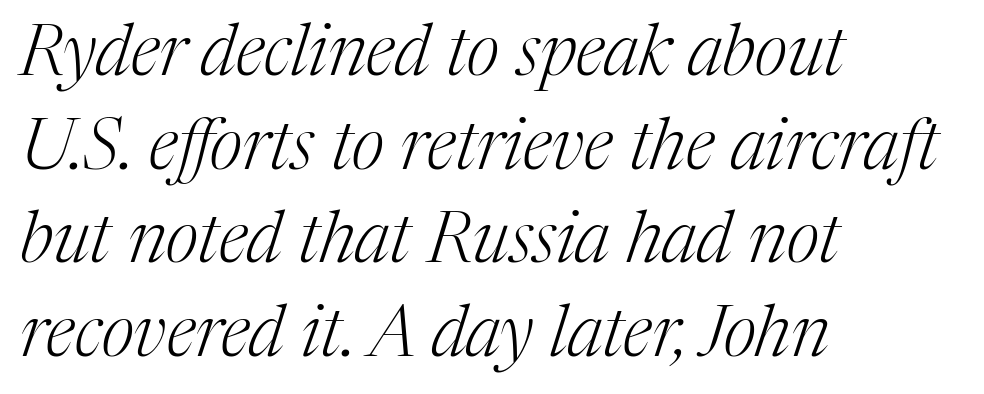
{"serif": "yes", "italic": "yes", "lean": "right", "slant_degrees": 17, "bold": "no", "weight": "light", "width": "normal", "stroke_contrast": "medium", "x_height": "medium", "monospaced": "no", "underline": "no", "align": "left", "line_spacing": "normal", "line_spacing_ratio": 1.32, "letter_spacing": "normal", "letter_spacing_em": 0.0, "glyph_px": 71}
